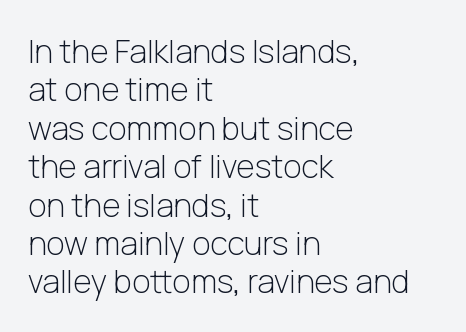
The image shows 32 px light sans-serif type, upright; set left-aligned, line spacing 1.2x, normal letter spacing, not underlined; low stroke contrast and a medium x-height.
